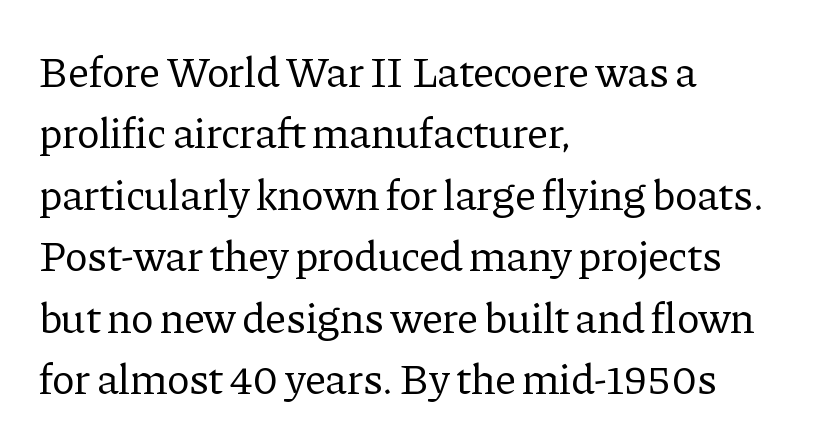
A typesetter would call this proportional, since set widths differ per character. If you drew a line through each stem, it would be perfectly vertical. What's the leading like? Ordinary, nothing unusual. Just letters on the line, the space beneath them empty. One-word summary of the alignment: left.
